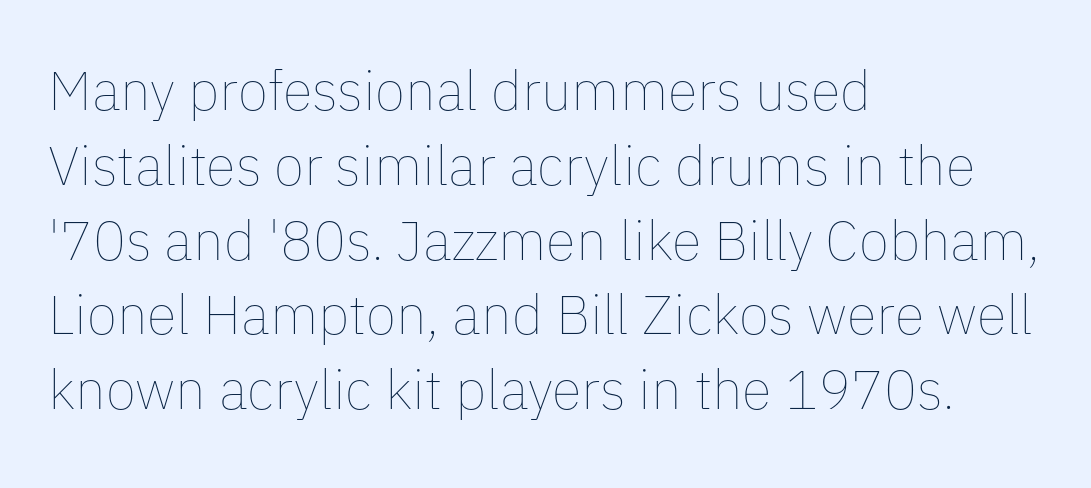
Q: Is the text bold? A: No.
Q: Is the text italic (slanted)? A: No, it is upright.
Q: Is the text underlined? A: No.
Q: How is the paragraph aligned? A: Left-aligned.
Q: Is the spacing between letters normal or unusually wide? A: Normal.
Q: Is the spacing between lines tight, normal or loose? A: Normal.
Q: Width (condensed, normal, or wide)? A: Normal.
Q: Stroke contrast? A: Low.
Q: x-height? A: Medium.
Q: Monospaced? A: No.
